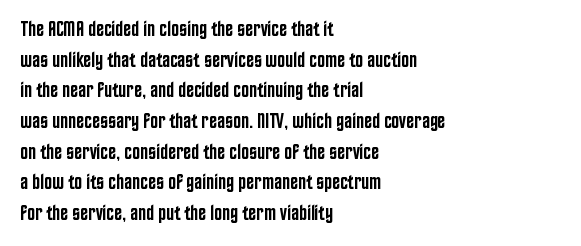
Look at the tracking — it's just the regular setting, nothing added. Normally led — the rows are evenly, conventionally spaced. The paragraph has a hard left edge and a soft right edge. Notice how the stems are strictly vertical — no italics here.
